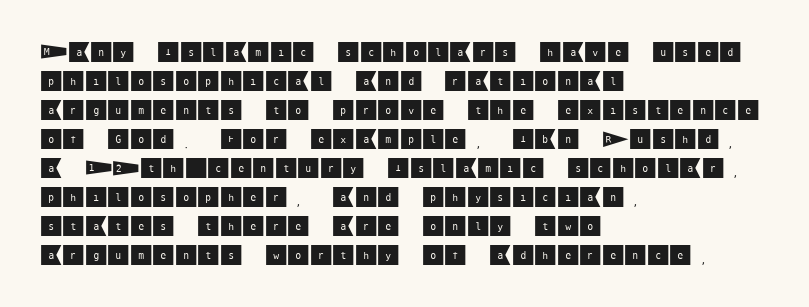
Posture: straight, roman, zero tilt. The passage shown is not underscored anywhere. The rendering anchors every line to the left-hand side. The gaps between neighbouring characters are ordinary and unremarkable.
